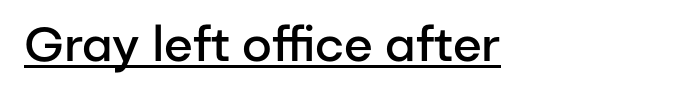
Q: Is the text bold? A: Semi-bold.
Q: Is the text italic (slanted)? A: No, it is upright.
Q: Is the typeface a serif or a sans-serif typeface? A: Sans-serif.
Q: Is the text underlined? A: Yes.
Q: Is the spacing between letters normal or unusually wide? A: Normal.
Q: Width (condensed, normal, or wide)? A: Normal.
Q: Stroke contrast? A: Low.
Q: x-height? A: Medium.
Q: Monospaced? A: No.
